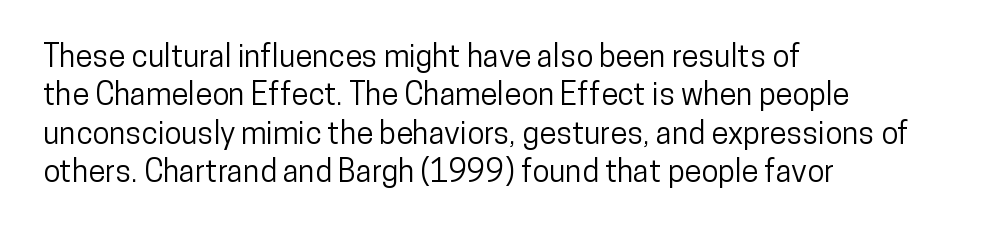
The image shows 31 px condensed sans-serif type, upright; set left-aligned, line spacing 1.24x, normal letter spacing, not underlined; low stroke contrast and a medium x-height.
